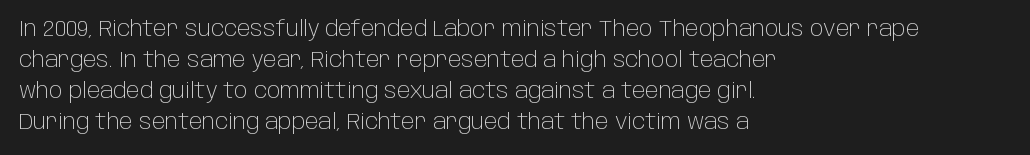
No chunkiness to these letters — they're not bold. The area under the type is left untouched. This rendering uses left alignment, leaving the right contour irregular. The font's upright variant was chosen for this text. Compared with typical body copy, the letter spacing here is the same.
